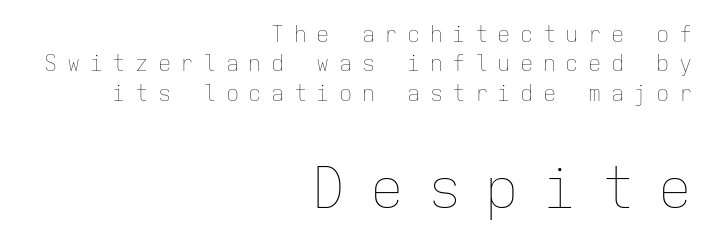
{"italic": "no", "bold": "no", "weight": "thin", "width": "normal", "stroke_contrast": "low", "x_height": "medium", "monospaced": "yes", "underline": "no", "align": "right", "line_spacing": "normal", "line_spacing_ratio": 1.33, "letter_spacing": "wide", "letter_spacing_em": 0.43, "larger_block": "second", "size_ratio": 2.55, "glyph_px": 56}
